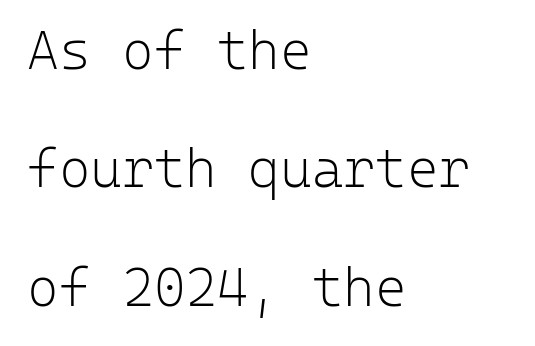
The image shows 54 px light sans-serif type, upright, monospaced; set left-aligned, loose line spacing (2.19x), normal letter spacing, not underlined; low stroke contrast and a medium x-height.
